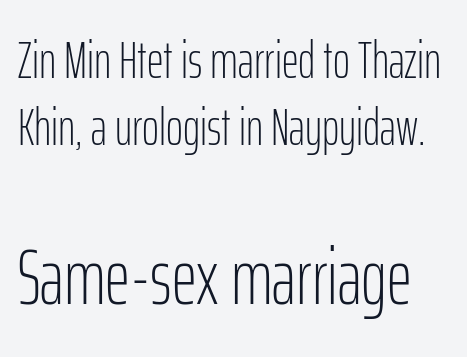
{"serif": "no", "italic": "no", "bold": "no", "weight": "light", "width": "condensed", "stroke_contrast": "low", "x_height": "medium", "monospaced": "no", "underline": "no", "line_spacing": "normal", "line_spacing_ratio": 1.29, "letter_spacing": "normal", "letter_spacing_em": 0.0, "larger_block": "second", "size_ratio": 1.5, "glyph_px": 78}
